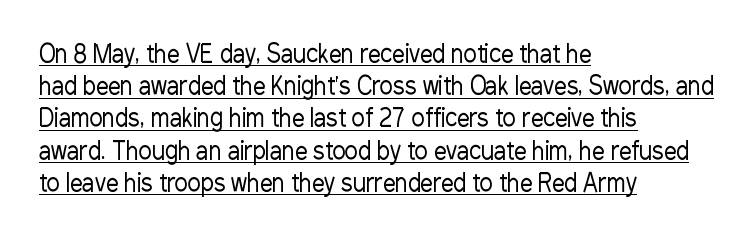
The image shows 25 px text type, upright; set left-aligned, normal line spacing (1.29x), normal letter spacing, underlined.
